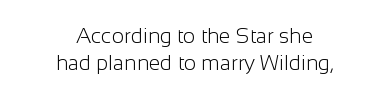
The image shows 21 px text type, upright; set centered, normal line spacing (1.3x), normal letter spacing, not underlined.
